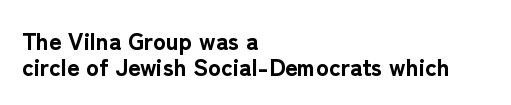
Q: Is the text bold? A: Yes.
Q: Is the text italic (slanted)? A: No, it is upright.
Q: Is the text underlined? A: No.
Q: How is the paragraph aligned? A: Left-aligned.
Q: Is the spacing between letters normal or unusually wide? A: Normal.
Q: Is the spacing between lines tight, normal or loose? A: Tight.
